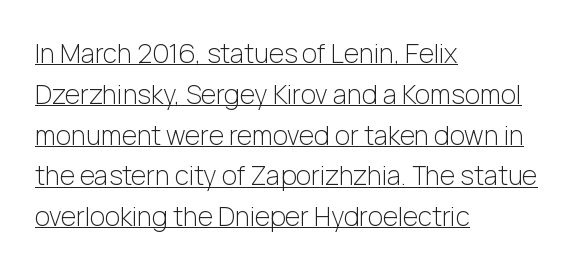
{"italic": "no", "bold": "no", "underline": "yes", "align": "left", "line_spacing": "normal", "line_spacing_ratio": 1.57, "letter_spacing": "normal", "letter_spacing_em": 0.0, "glyph_px": 26}
